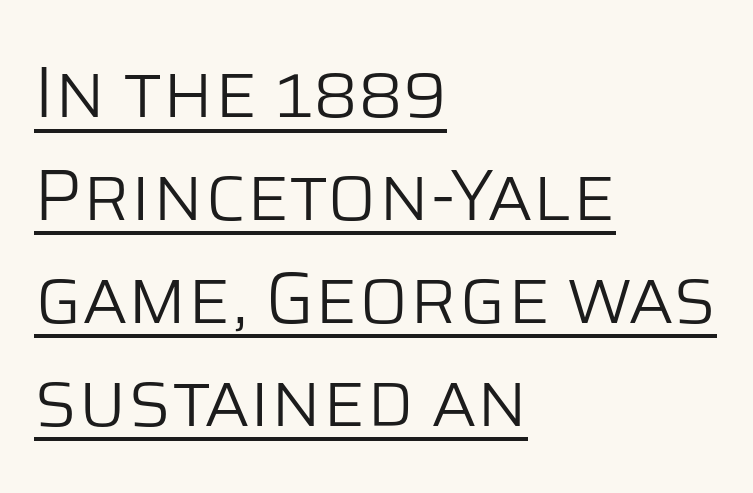
Each word holds together tightly as a unit, with standard inter-letter gaps. Teacher's note: observe the even left margin — that is flush-left alignment. These lines are rendered in a variable-pitch font. The font sits on the lighter half of the weight spectrum, regular included.
